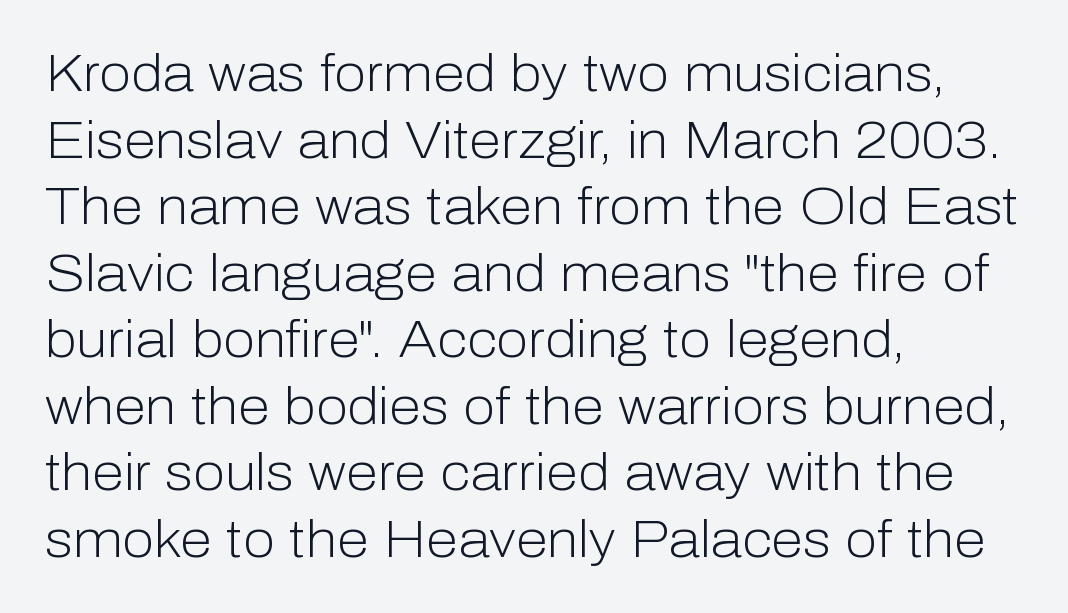
Q: Is the text bold? A: No.
Q: Is the text italic (slanted)? A: No, it is upright.
Q: Is the typeface a serif or a sans-serif typeface? A: Sans-serif.
Q: Is the text underlined? A: No.
Q: How is the paragraph aligned? A: Left-aligned.
Q: Is the spacing between letters normal or unusually wide? A: Normal.
Q: Is the spacing between lines tight, normal or loose? A: Normal.
Q: Width (condensed, normal, or wide)? A: Normal.
Q: Stroke contrast? A: Low.
Q: x-height? A: Medium.
Q: Monospaced? A: No.
